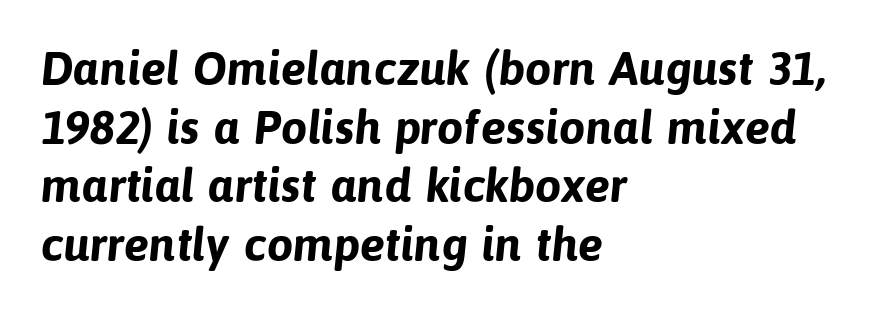
The image shows 47 px bold sans-serif type; set left-aligned, normal line spacing (1.25x), normal letter spacing, not underlined; low stroke contrast and a medium x-height.
